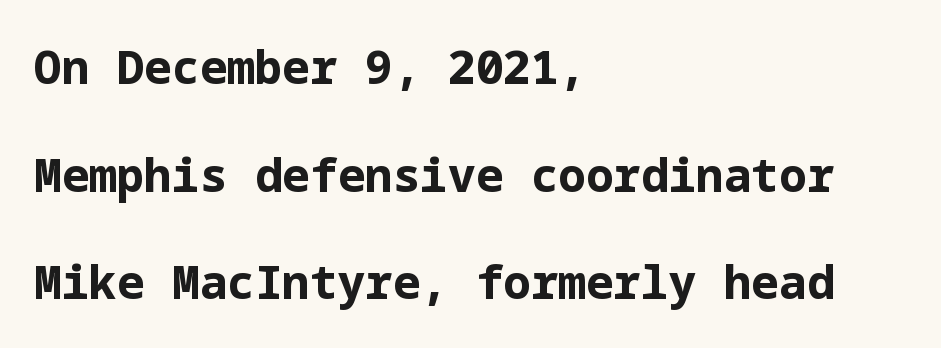
In terms of letterform style, serifs are entirely absent. The tracking reads as untouched default to a designer's eye. The vertical gap from one line to the next is large. Lines of text with bare space underneath.
